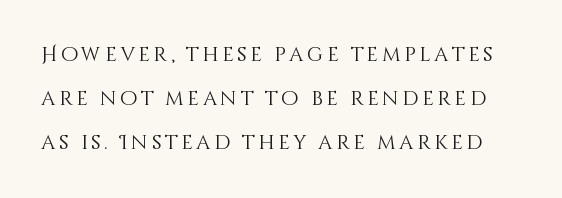
Q: Is the text bold? A: No.
Q: Is the text italic (slanted)? A: No, it is upright.
Q: Is the text underlined? A: No.
Q: Is the spacing between lines tight, normal or loose? A: Loose.
